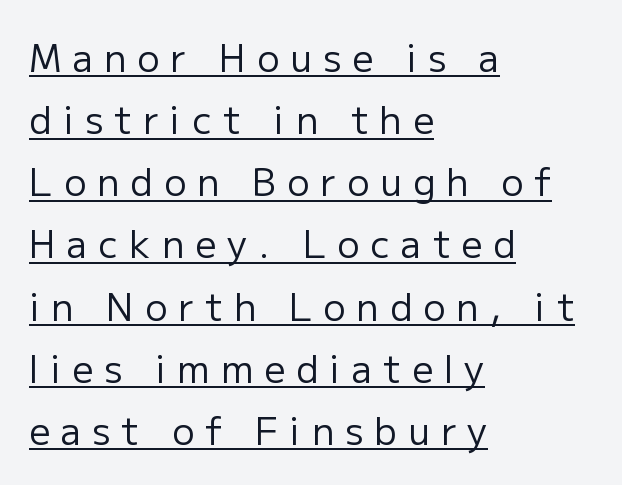
Q: Is the text bold? A: No.
Q: Is the text italic (slanted)? A: No, it is upright.
Q: Is the typeface a serif or a sans-serif typeface? A: Sans-serif.
Q: Is the text underlined? A: Yes.
Q: How is the paragraph aligned? A: Left-aligned.
Q: Is the spacing between letters normal or unusually wide? A: Unusually wide.
Q: Is the spacing between lines tight, normal or loose? A: Normal.
Q: Width (condensed, normal, or wide)? A: Normal.
Q: Stroke contrast? A: Low.
Q: x-height? A: Medium.
Q: Monospaced? A: No.
